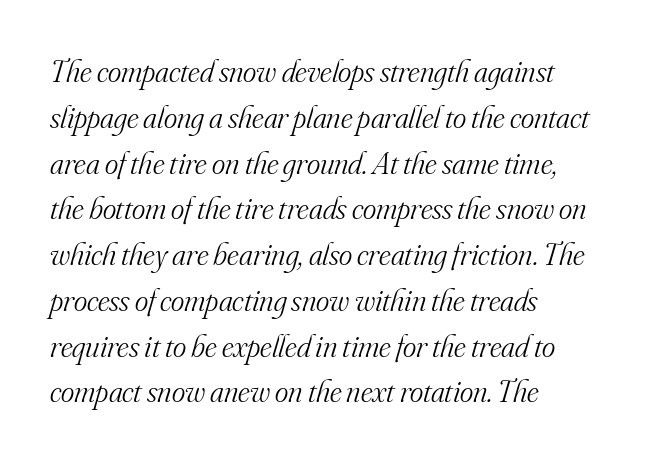
Q: Is the text bold? A: No.
Q: Is the text italic (slanted)? A: Yes, it leans right by about 16 degrees.
Q: Is the typeface a serif or a sans-serif typeface? A: Serif.
Q: Is the text underlined? A: No.
Q: How is the paragraph aligned? A: Left-aligned.
Q: Is the spacing between letters normal or unusually wide? A: Normal.
Q: Is the spacing between lines tight, normal or loose? A: Normal.
Q: Width (condensed, normal, or wide)? A: Normal.
Q: Stroke contrast? A: Medium.
Q: x-height? A: Small.
Q: Monospaced? A: No.
